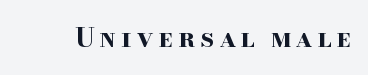
The image shows 26 px bold type, upright; set not underlined.
